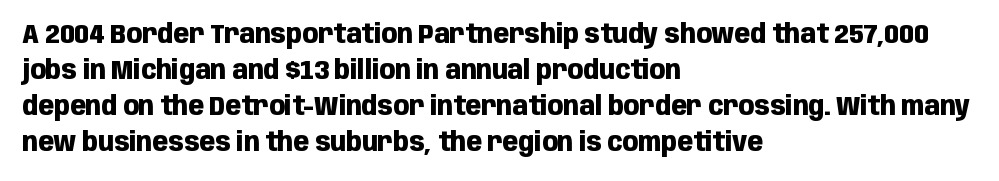
Clear beneath every line of the passage. The typography opts for an upright posture over an oblique one. Evenly set lines give the paragraph a standard silhouette. Standard letterfit; no display-style spreading of the glyphs. The compositor pushed each line to the left boundary.
